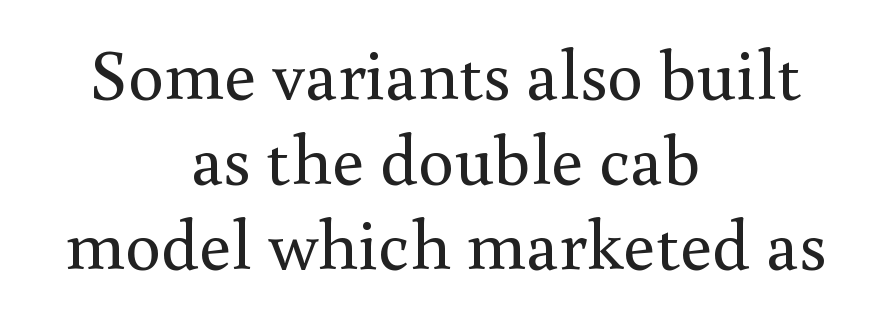
Q: Is the text bold? A: No.
Q: Is the text italic (slanted)? A: No, it is upright.
Q: Is the typeface a serif or a sans-serif typeface? A: Serif.
Q: Is the text underlined? A: No.
Q: How is the paragraph aligned? A: Centered.
Q: Is the spacing between letters normal or unusually wide? A: Normal.
Q: Width (condensed, normal, or wide)? A: Normal.
Q: x-height? A: Small.
Q: Monospaced? A: No.
